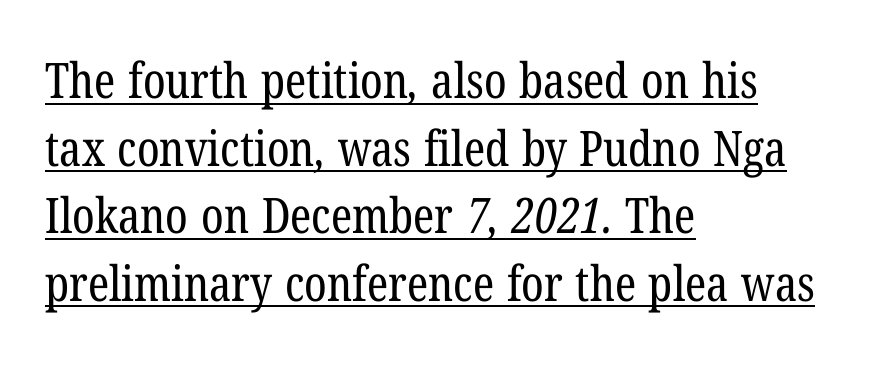
{"serif": "yes", "bold": "no", "weight": "regular", "width": "condensed", "stroke_contrast": "low", "x_height": "medium", "monospaced": "no", "underline": "yes", "align": "left", "line_spacing": "normal", "line_spacing_ratio": 1.38, "letter_spacing": "normal", "letter_spacing_em": 0.0, "glyph_px": 49}
